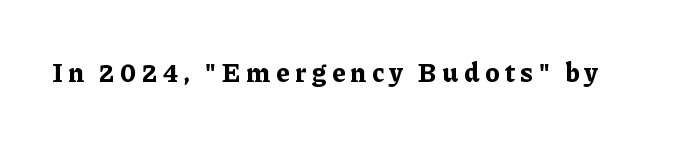
Q: Is the text bold? A: Yes.
Q: Is the text italic (slanted)? A: No, it is upright.
Q: Is the text underlined? A: No.
Q: Is the spacing between letters normal or unusually wide? A: Unusually wide.
